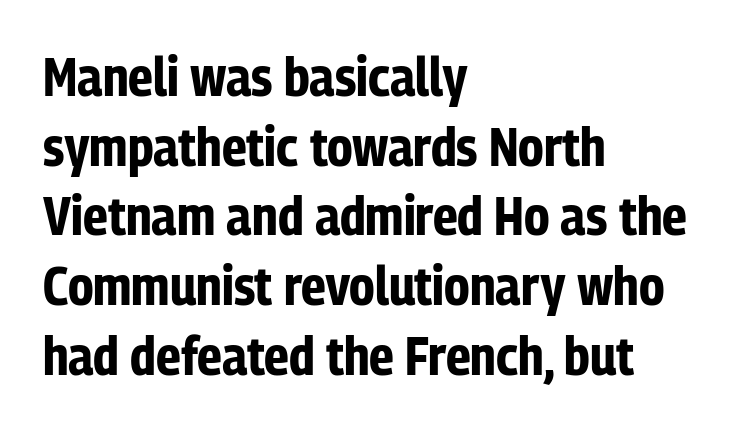
Nobody touched the tracking dial on this one. The passage shown is typeset with a sans-serif family. Is the type bold? Yes — the strokes are clearly thick and heavy. Proportional: the letters do not fall into vertical columns. The typography opts for an upright posture over an oblique one.
